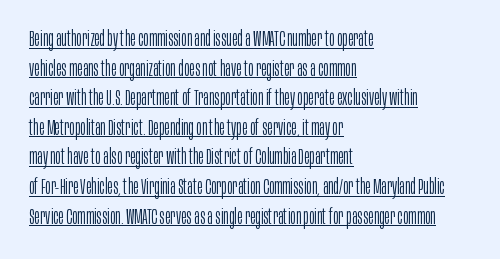
The image shows 21 px text type, upright; set left-aligned, normal line spacing (1.41x), normal letter spacing, underlined.
